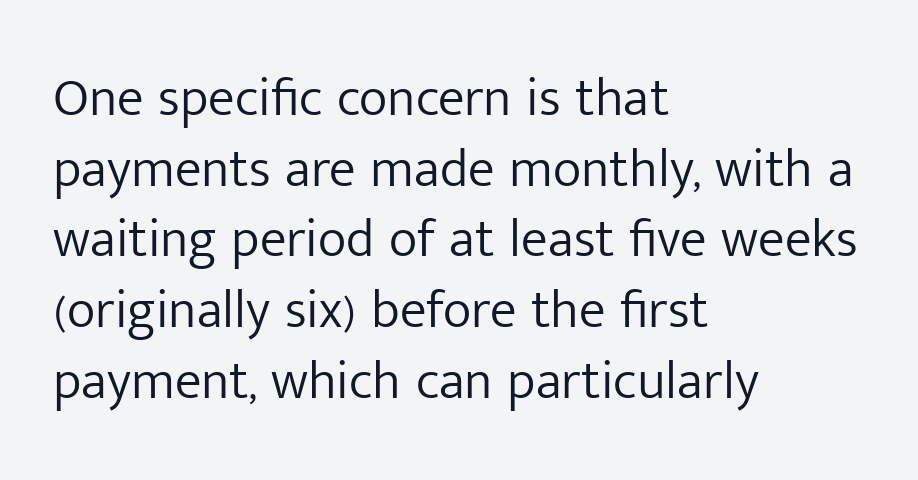
The image shows 54 px light sans-serif type, upright; set left-aligned, normal line spacing (1.31x), normal letter spacing, not underlined; low stroke contrast and a medium x-height.
